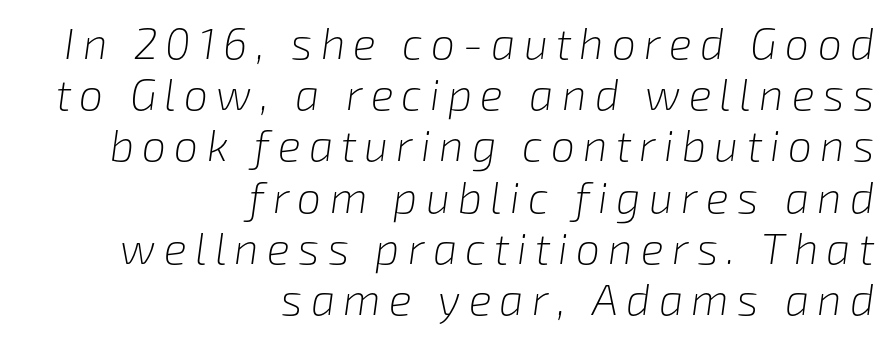
The image shows 43 px light type, italic (leaning right); set right-aligned, line spacing 1.19x, not underlined; low stroke contrast and a medium x-height.
